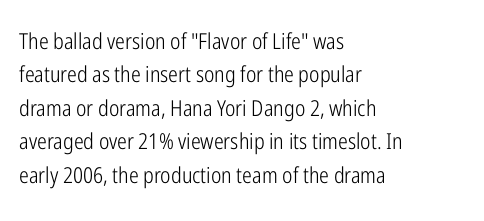
The image shows 22 px text type, upright; set left-aligned, normal line spacing (1.52x), normal letter spacing, not underlined.
